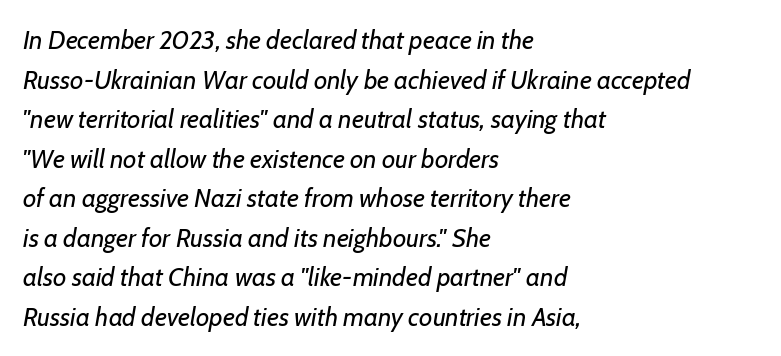
The image shows 26 px text type, italic (leaning right); set left-aligned, normal line spacing (1.52x), normal letter spacing, not underlined.
